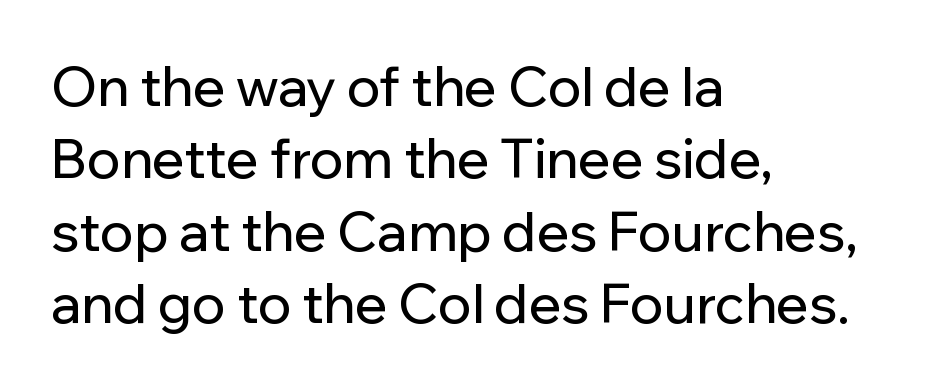
Q: Is the text italic (slanted)? A: No, it is upright.
Q: Is the typeface a serif or a sans-serif typeface? A: Sans-serif.
Q: Is the text underlined? A: No.
Q: How is the paragraph aligned? A: Left-aligned.
Q: Is the spacing between letters normal or unusually wide? A: Normal.
Q: Is the spacing between lines tight, normal or loose? A: Normal.
Q: Width (condensed, normal, or wide)? A: Normal.
Q: Stroke contrast? A: Low.
Q: x-height? A: Medium.
Q: Monospaced? A: No.
